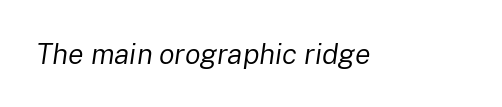
Q: Is the text bold? A: No.
Q: Is the text italic (slanted)? A: Yes, it leans right by about 8 degrees.
Q: Is the text underlined? A: No.
Q: Is the spacing between letters normal or unusually wide? A: Normal.
Q: Width (condensed, normal, or wide)? A: Normal.
Q: Stroke contrast? A: Low.
Q: x-height? A: Medium.
Q: Monospaced? A: No.
